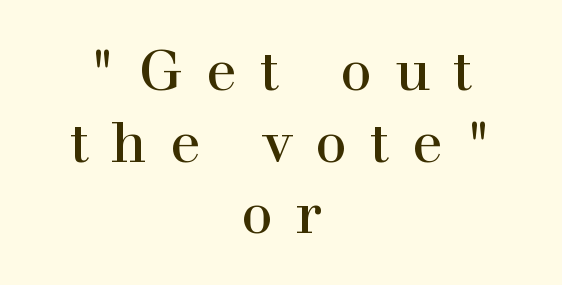
A typesetter would call this proportional, since set widths differ per character. Baseline-to-baseline distance is the conventional proportion of letter height. Honestly, there is no underline to notice here at all. This rendering employs a face with finishing strokes, i.e., a serif.
